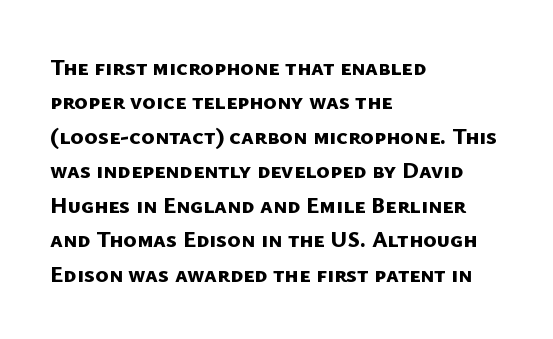
{"bold": "yes", "underline": "no", "align": "left", "line_spacing": "normal", "line_spacing_ratio": 1.5, "letter_spacing": "normal", "letter_spacing_em": 0.0, "glyph_px": 23}
